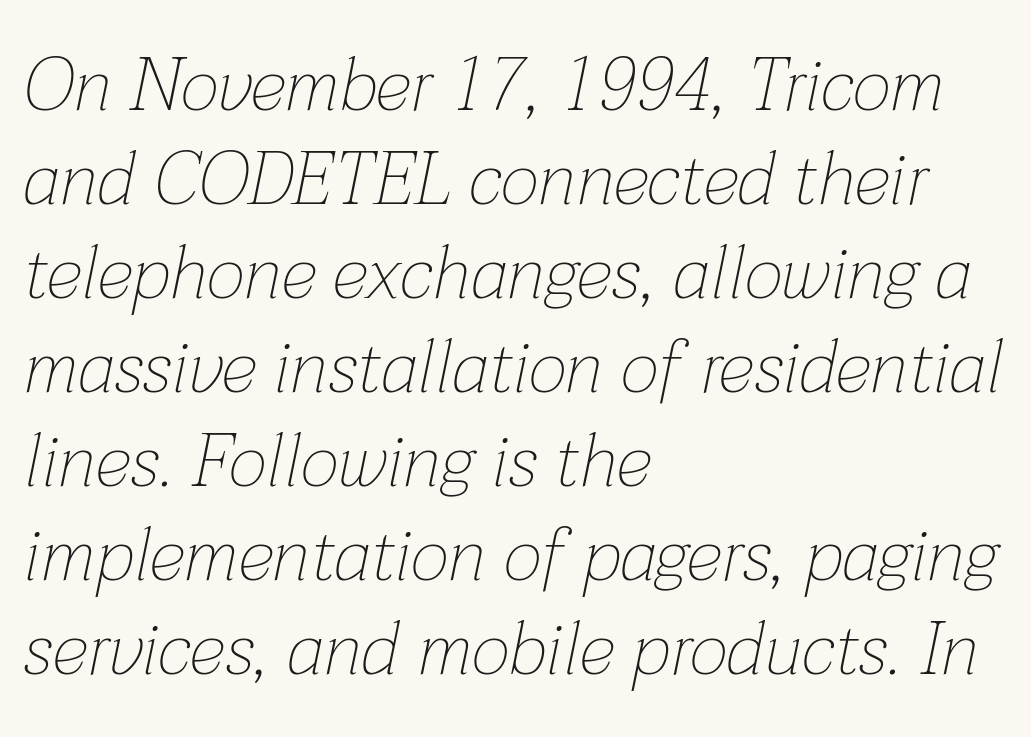
The image shows 74 px thin type, italic (leaning right); set left-aligned, normal line spacing (1.27x), normal letter spacing, not underlined; low stroke contrast and a medium x-height.
